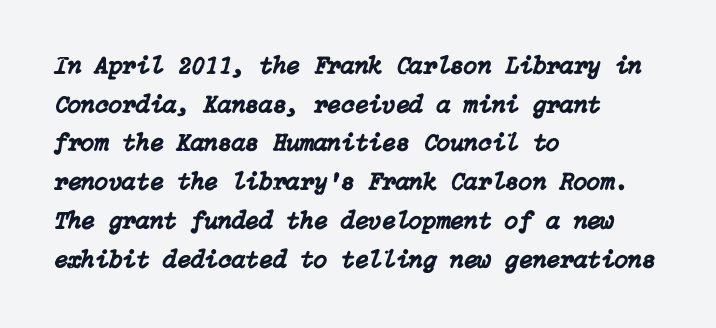
{"italic": "yes", "lean": "right", "slant_degrees": 15, "underline": "no", "align": "left", "line_spacing": "normal", "line_spacing_ratio": 1.55, "letter_spacing": "normal", "letter_spacing_em": 0.0, "glyph_px": 25}
